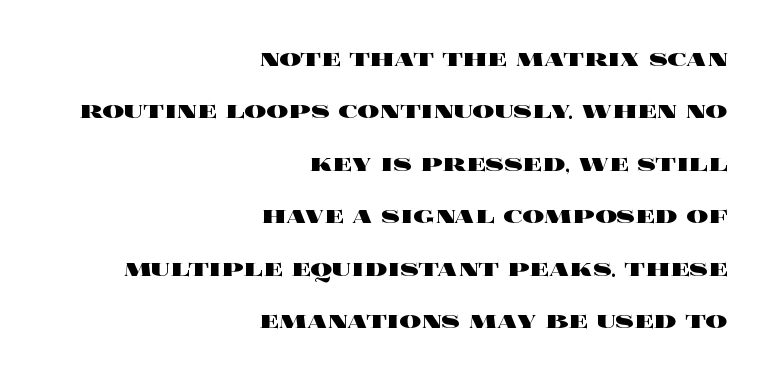
{"italic": "no", "bold": "yes", "underline": "no", "align": "right", "line_spacing": "loose", "line_spacing_ratio": 1.94, "letter_spacing": "normal", "letter_spacing_em": 0.0, "glyph_px": 27}
